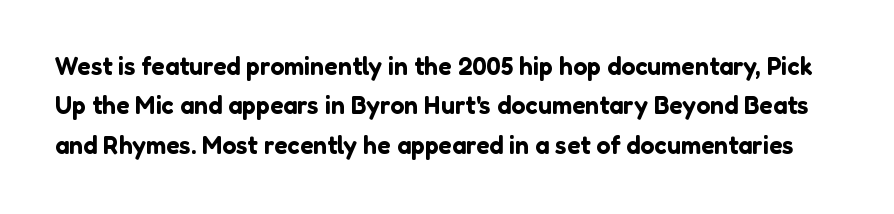
{"italic": "no", "underline": "no", "line_spacing": "normal", "line_spacing_ratio": 1.58, "letter_spacing": "normal", "letter_spacing_em": 0.0, "glyph_px": 25}
